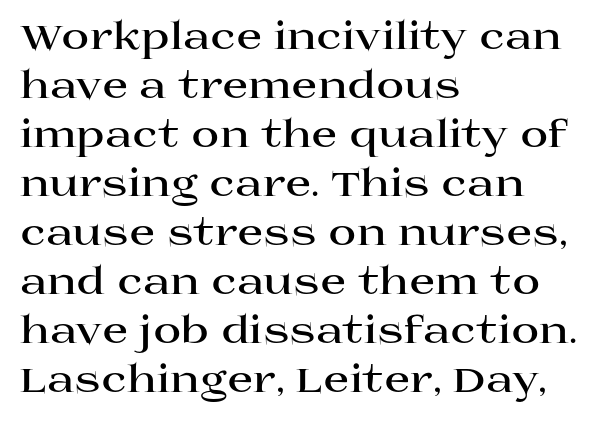
{"serif": "yes", "italic": "no", "bold": "yes", "weight": "bold", "width": "wide", "stroke_contrast": "high", "x_height": "large", "monospaced": "no", "underline": "no", "align": "left", "line_spacing": "normal", "line_spacing_ratio": 1.29, "letter_spacing": "normal", "letter_spacing_em": 0.0, "glyph_px": 38}
